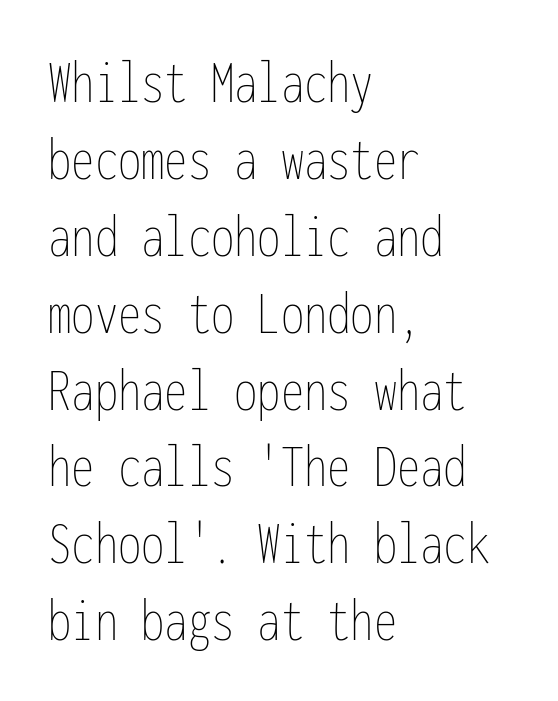
Descender tails drop into unmarked territory. Casual observation: everything's shoved over to the left. Style check: upright. What stands out about the letter spacing? Nothing — it is the standard amount.
